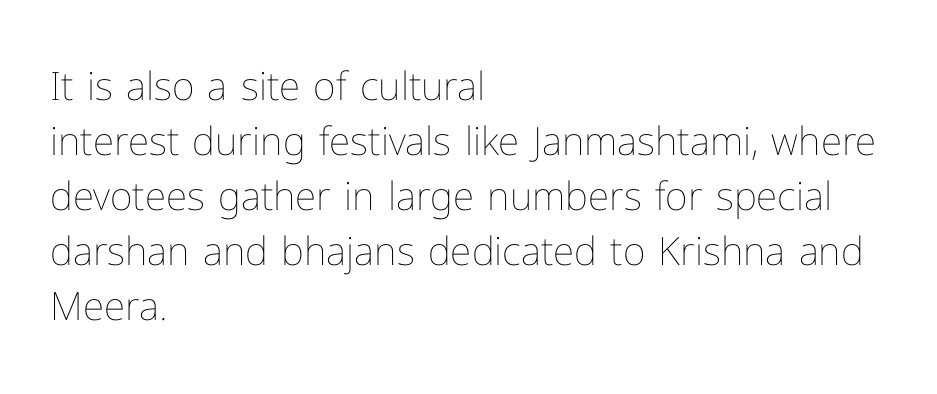
Whoever set this chose a conventional vertical rhythm. The gaps between neighbouring characters are ordinary and unremarkable. Ordinary non-slanted type is in use. The gap between lines stays unmarked. Is this a fixed-width face? No — the glyphs have proportional, varying widths.
